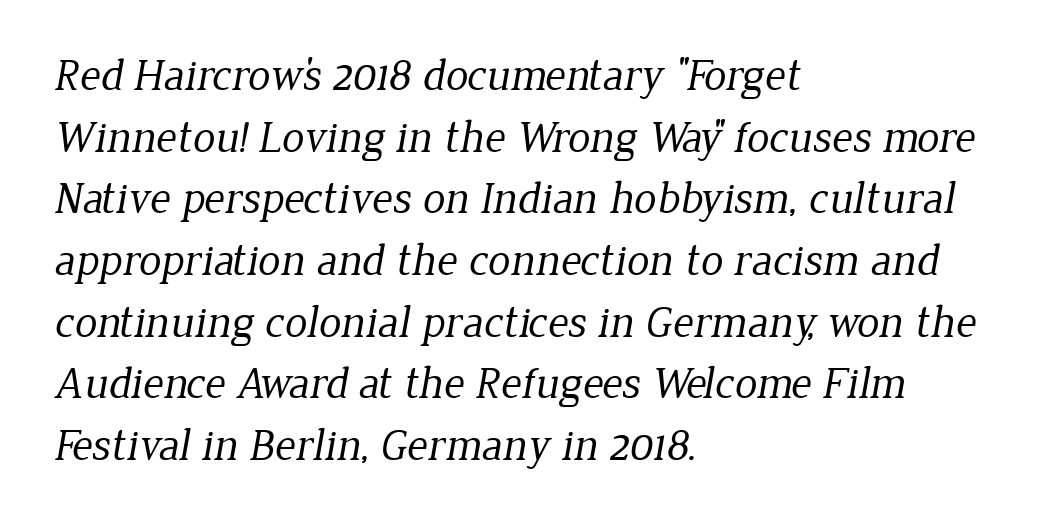
Q: Is the text bold? A: No.
Q: Is the typeface a serif or a sans-serif typeface? A: Serif.
Q: Is the text underlined? A: No.
Q: How is the paragraph aligned? A: Left-aligned.
Q: Is the spacing between letters normal or unusually wide? A: Normal.
Q: Is the spacing between lines tight, normal or loose? A: Normal.
Q: Width (condensed, normal, or wide)? A: Normal.
Q: Stroke contrast? A: Low.
Q: x-height? A: Medium.
Q: Monospaced? A: No.
